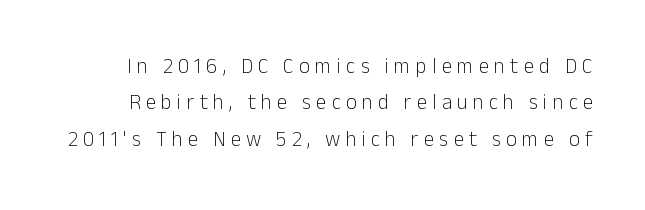
The image shows 21 px text type, upright; set line spacing 1.73x, unusually wide letter spacing (+0.25 em), not underlined.
